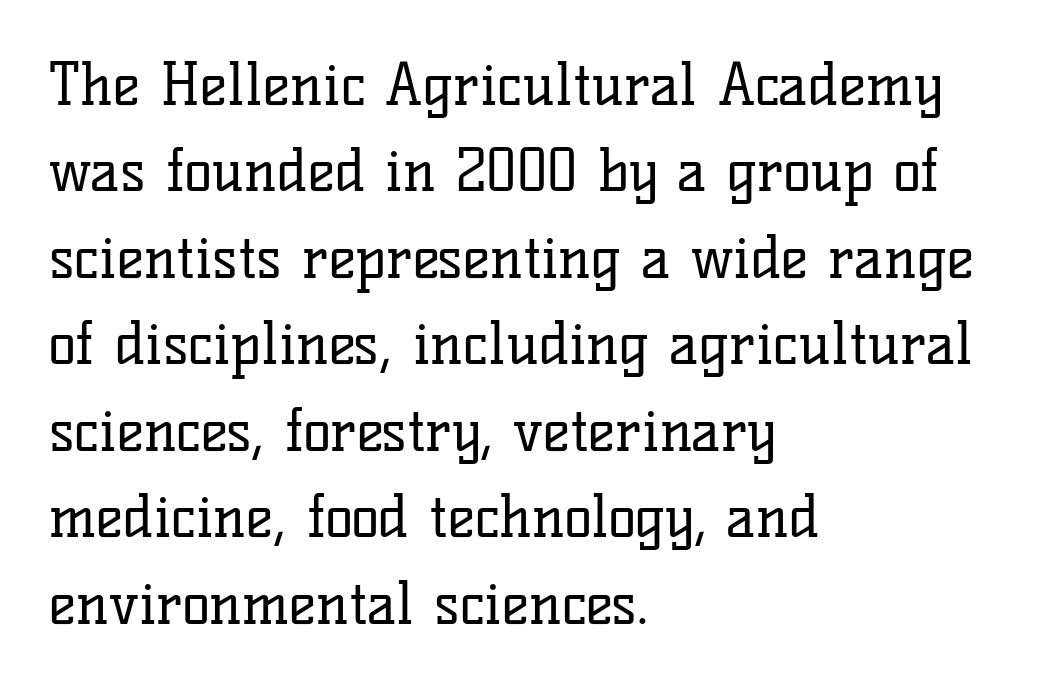
Plain, unruled lines of type. Is the stroke heavy? The answer is a plain regular-or-lighter. Quick note: not italic, upright. Words appear dense and cohesive because spacing is normal.
